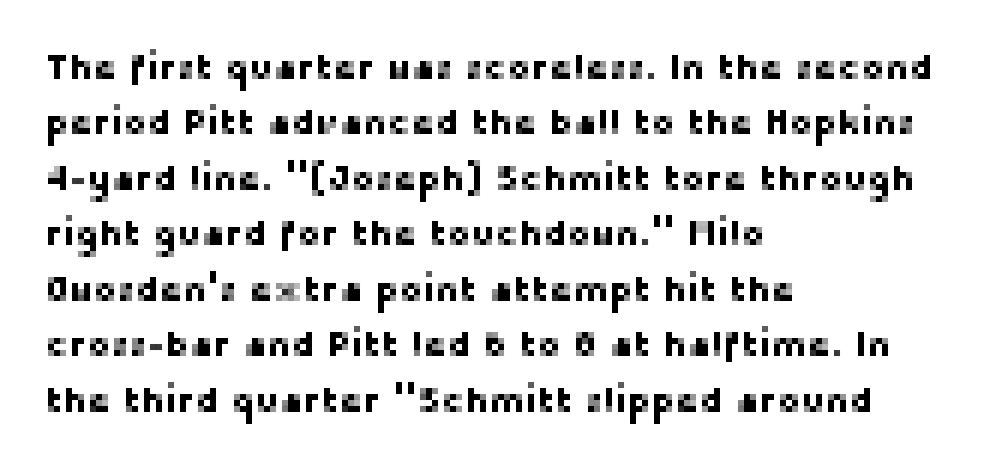
{"serif": "no", "italic": "no", "width": "normal", "stroke_contrast": "low", "x_height": "medium", "monospaced": "no", "underline": "no", "align": "left", "line_spacing": "normal", "line_spacing_ratio": 1.54, "letter_spacing": "normal", "letter_spacing_em": 0.0, "glyph_px": 36}
